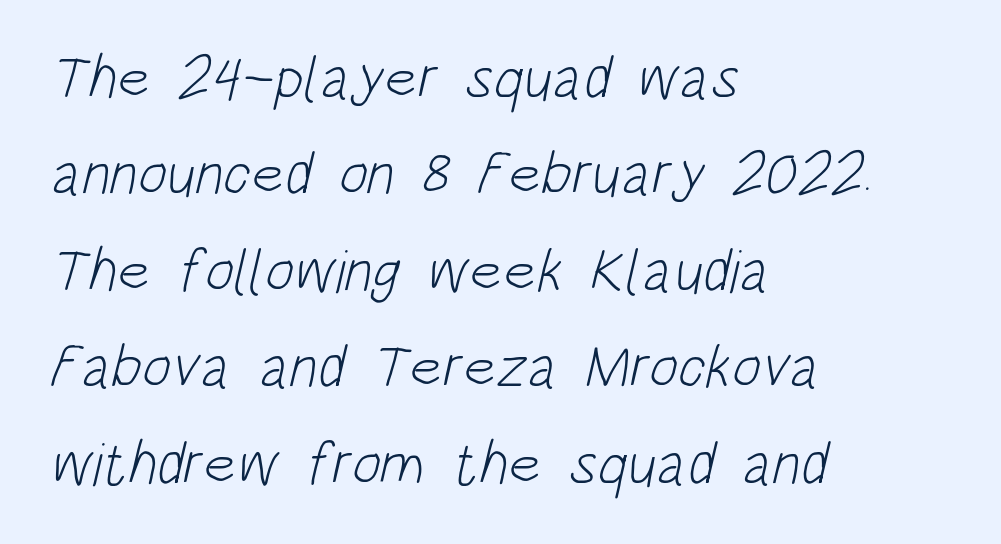
The image shows 61 px light, condensed sans-serif type; set left-aligned, normal line spacing (1.58x), normal letter spacing, not underlined; low stroke contrast and a large x-height.
